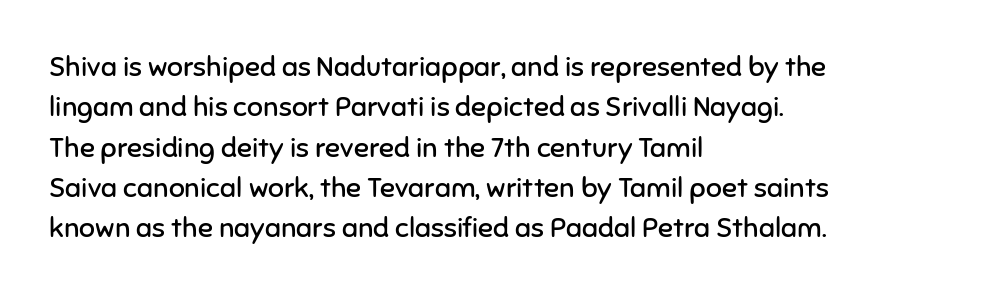
Q: Is the text bold? A: No.
Q: Is the text italic (slanted)? A: No, it is upright.
Q: Is the typeface a serif or a sans-serif typeface? A: Sans-serif.
Q: Is the text underlined? A: No.
Q: How is the paragraph aligned? A: Left-aligned.
Q: Is the spacing between letters normal or unusually wide? A: Normal.
Q: Is the spacing between lines tight, normal or loose? A: Normal.
Q: Width (condensed, normal, or wide)? A: Normal.
Q: Stroke contrast? A: Low.
Q: x-height? A: Medium.
Q: Monospaced? A: No.
